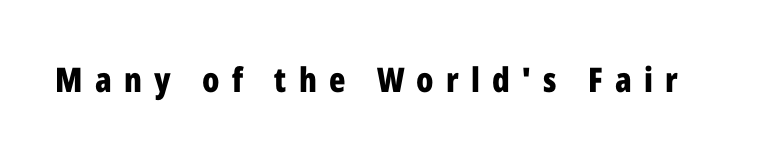
Q: Is the text bold? A: Yes.
Q: Is the text italic (slanted)? A: No, it is upright.
Q: Is the typeface a serif or a sans-serif typeface? A: Sans-serif.
Q: Is the text underlined? A: No.
Q: Is the spacing between letters normal or unusually wide? A: Unusually wide.
Q: Width (condensed, normal, or wide)? A: Condensed.
Q: Stroke contrast? A: Low.
Q: x-height? A: Medium.
Q: Monospaced? A: No.
